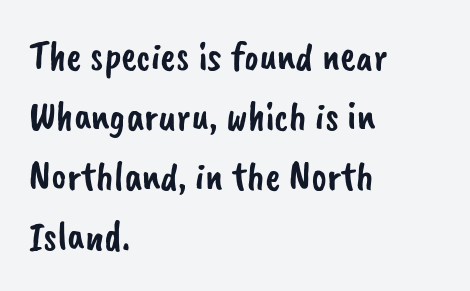
The area under the type is left untouched. Look at the tracking — it's just the regular setting, nothing added. The space between consecutive lines is moderate. Line starts are locked; line ends wander. The letters carry no serifs — their stems end cleanly without finishing strokes.
